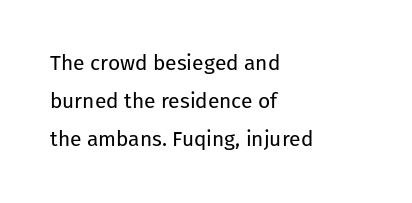
The gaps between neighbouring characters are ordinary and unremarkable. The baseline area is clear. The text block is weighted toward the left margin, trailing off unevenly rightward. The axis of the letterforms is exactly vertical.
